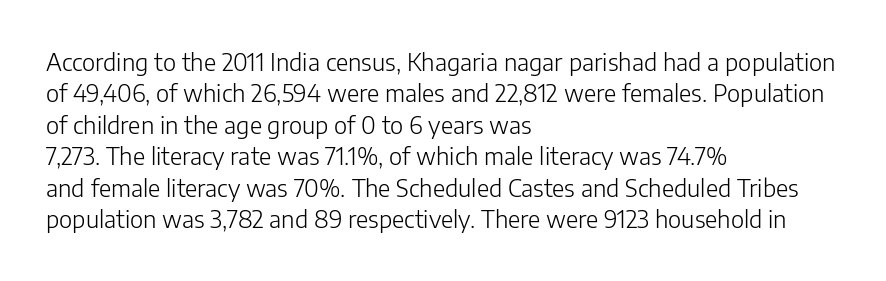
The image shows 24 px text type, upright; set left-aligned, normal line spacing (1.31x), normal letter spacing, not underlined.
